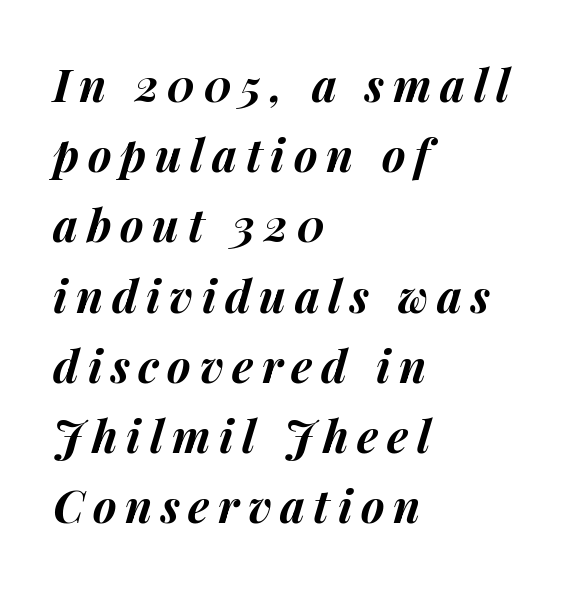
The image shows 45 px bold type, italic (leaning right); set left-aligned, normal line spacing (1.56x), not underlined; medium stroke contrast and a medium x-height.
